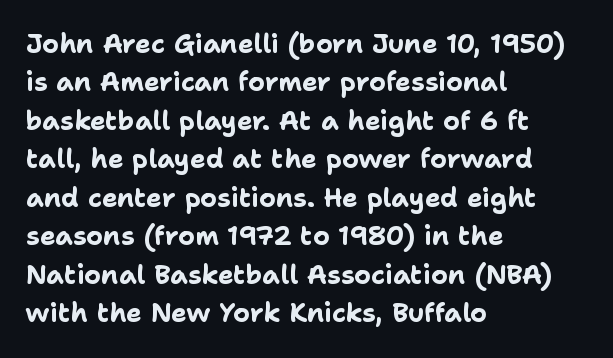
{"italic": "no", "bold": "yes", "underline": "no", "align": "left", "line_spacing": "normal", "line_spacing_ratio": 1.48, "letter_spacing": "normal", "letter_spacing_em": 0.0, "glyph_px": 26}
